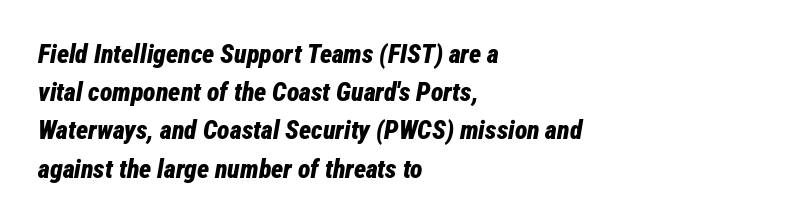
The image shows 26 px bold type, italic (leaning right); set left-aligned, normal line spacing (1.47x), normal letter spacing, not underlined.
